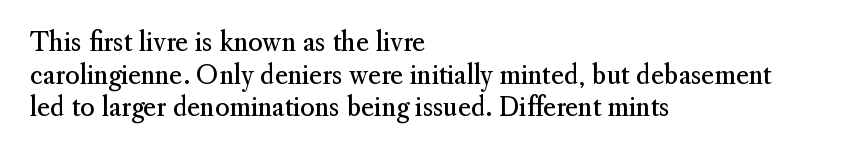
What's the leading like? Ordinary, nothing unusual. The passage shown has conventional tracking throughout. The typography opts for an upright posture over an oblique one. The passage is arranged the way most books set body copy — flush left.
